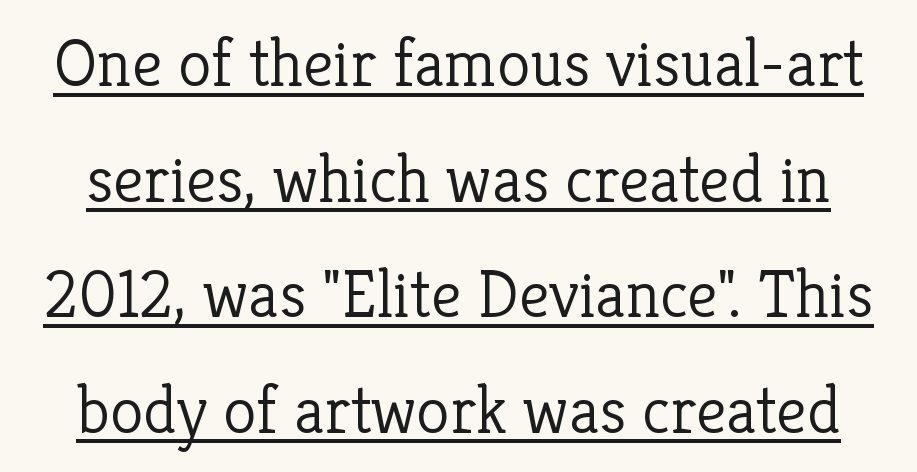
Q: Is the text bold? A: No.
Q: Is the text italic (slanted)? A: No, it is upright.
Q: Is the typeface a serif or a sans-serif typeface? A: Serif.
Q: Is the text underlined? A: Yes.
Q: Is the spacing between letters normal or unusually wide? A: Normal.
Q: Is the spacing between lines tight, normal or loose? A: Normal.
Q: Width (condensed, normal, or wide)? A: Normal.
Q: Stroke contrast? A: Low.
Q: x-height? A: Medium.
Q: Monospaced? A: No.
